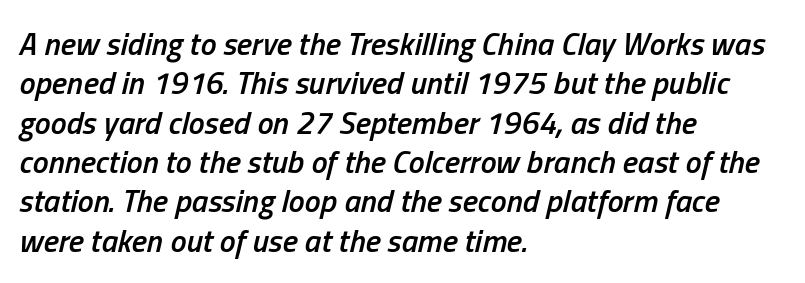
The image shows 32 px semibold, condensed type, italic (leaning right); set left-aligned, line spacing 1.23x, normal letter spacing, not underlined; low stroke contrast and a medium x-height.
